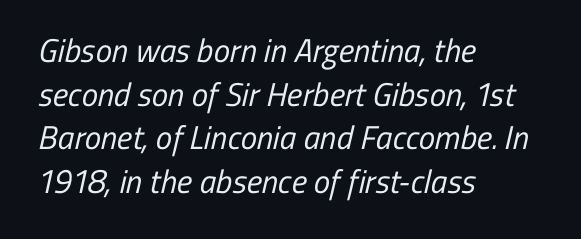
Where is the straight margin? On the left. The specimen omits any rule beneath the text block's lines. Is the type heavy? It reads as light-to-regular instead. In terms of leading, this rendering sits right in the middle. Each letter keeps its own natural width here, so spacing adapts to shape.
